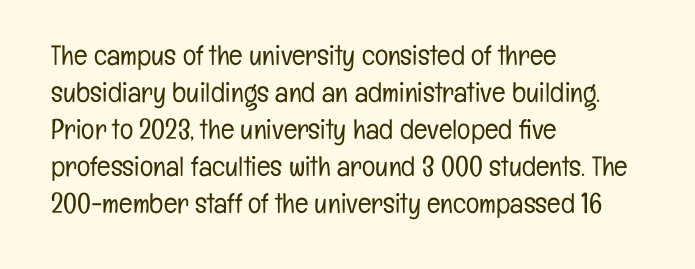
Looks like regular typesetting: each glyph gets only the width it needs. Decoration check: the copy has no underline. Left-aligned paragraph, ragged on the right. Characters follow at the spacing the type designer built in. Unlike a traditional serif, this face leaves its strokes unadorned.
